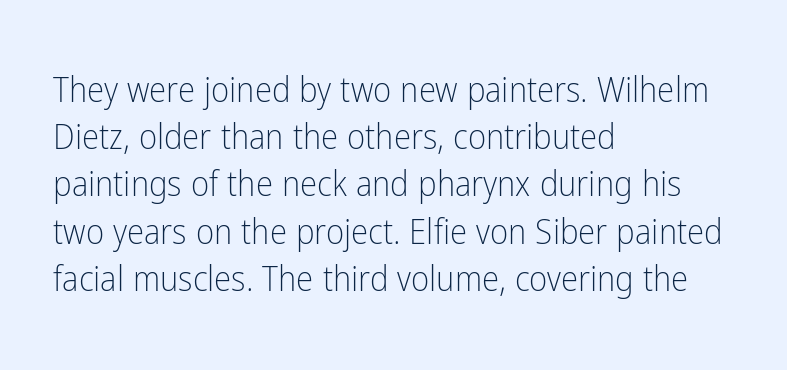
{"serif": "no", "italic": "no", "bold": "no", "weight": "light", "width": "condensed", "stroke_contrast": "low", "x_height": "medium", "monospaced": "no", "underline": "no", "align": "left", "line_spacing": "normal", "line_spacing_ratio": 1.35, "letter_spacing": "normal", "letter_spacing_em": 0.0, "glyph_px": 35}
